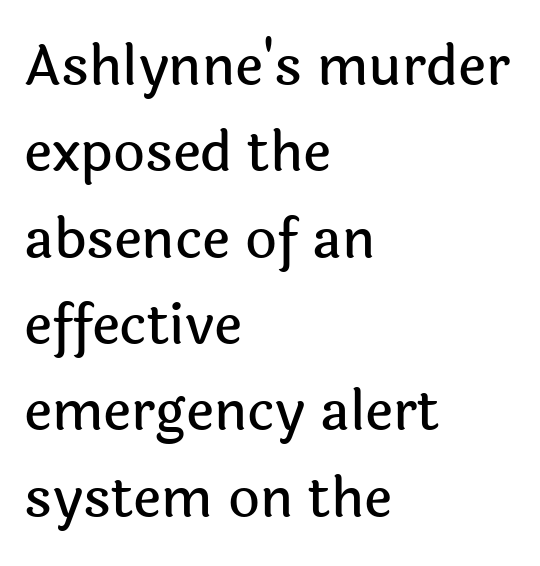
Q: Is the text italic (slanted)? A: No, it is upright.
Q: Is the typeface a serif or a sans-serif typeface? A: Sans-serif.
Q: Is the text underlined? A: No.
Q: How is the paragraph aligned? A: Left-aligned.
Q: Is the spacing between letters normal or unusually wide? A: Normal.
Q: Is the spacing between lines tight, normal or loose? A: Normal.
Q: Width (condensed, normal, or wide)? A: Normal.
Q: x-height? A: Medium.
Q: Monospaced? A: No.
